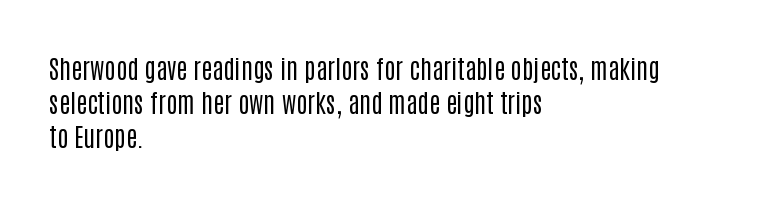
Q: Is the text bold? A: No.
Q: Is the text italic (slanted)? A: No, it is upright.
Q: Is the text underlined? A: No.
Q: How is the paragraph aligned? A: Left-aligned.
Q: Is the spacing between letters normal or unusually wide? A: Normal.
Q: Is the spacing between lines tight, normal or loose? A: Normal.
